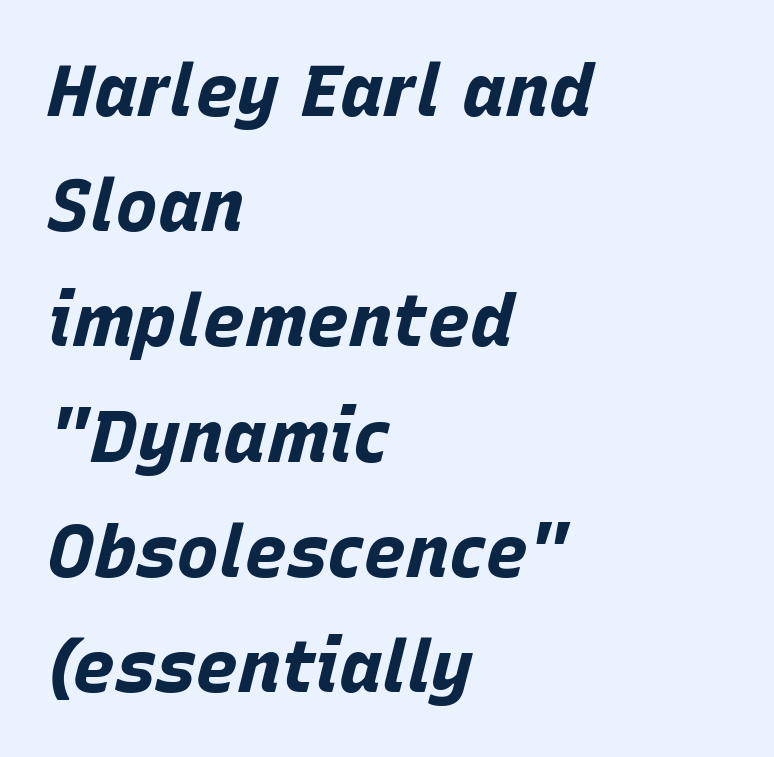
Note the varied advance widths — an 'i' is clearly narrower than an 'm'. The vertical gap from one line to the next is medium. A typesetter would call this zero additional tracking. Nobody drew a line under any word here. Look at the stroke-to-counter ratio: heavy, a bold. The paragraph shown leans on its left margin.
